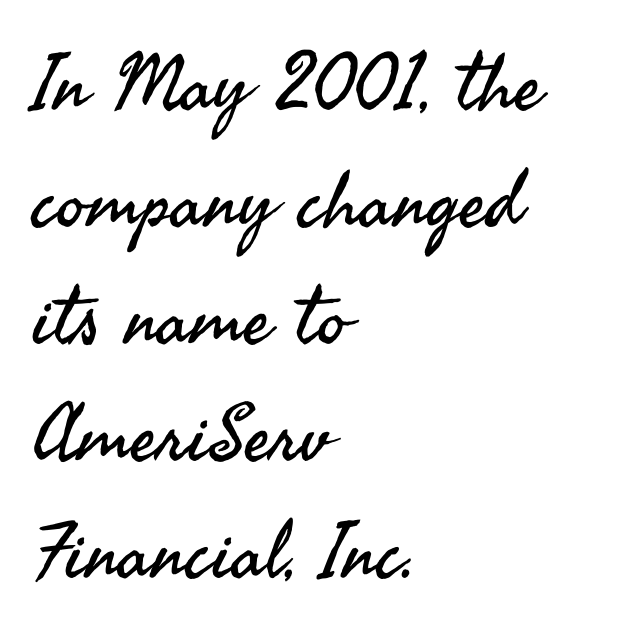
Q: Is the text bold? A: No.
Q: Is the text italic (slanted)? A: Yes.
Q: Is the typeface a serif or a sans-serif typeface? A: Sans-serif.
Q: Is the text underlined? A: No.
Q: How is the paragraph aligned? A: Left-aligned.
Q: Is the spacing between letters normal or unusually wide? A: Normal.
Q: Is the spacing between lines tight, normal or loose? A: Normal.
Q: Width (condensed, normal, or wide)? A: Normal.
Q: Stroke contrast? A: Medium.
Q: x-height? A: Small.
Q: Monospaced? A: No.
